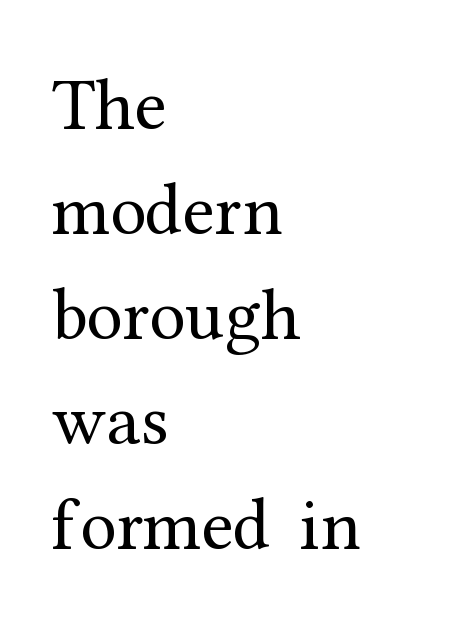
Q: Is the text bold? A: No.
Q: Is the text italic (slanted)? A: No, it is upright.
Q: Is the typeface a serif or a sans-serif typeface? A: Serif.
Q: Is the text underlined? A: No.
Q: How is the paragraph aligned? A: Left-aligned.
Q: Is the spacing between letters normal or unusually wide? A: Normal.
Q: Is the spacing between lines tight, normal or loose? A: Normal.
Q: Width (condensed, normal, or wide)? A: Normal.
Q: Stroke contrast? A: Medium.
Q: x-height? A: Medium.
Q: Monospaced? A: No.
